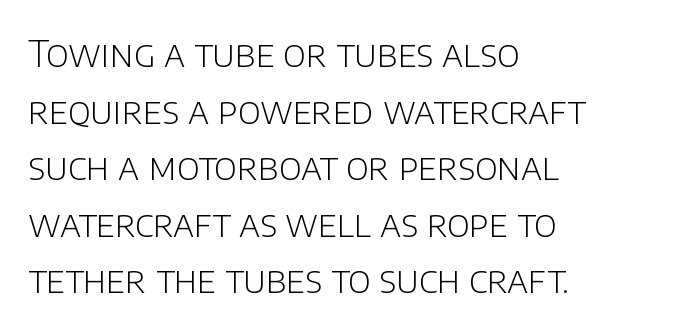
Honestly, there is no underline to notice here at all. Each letter keeps its own natural width here, so spacing adapts to shape. This sample uses plain, unmodified letter spacing. Line beginnings align vertically; line endings do not. Letters have the restrained weight of plain body copy at most.
